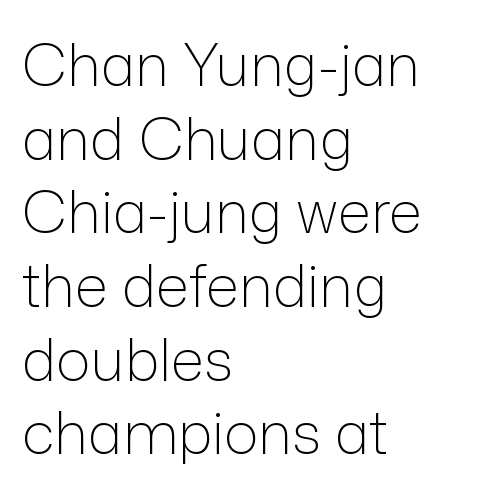
The image shows 58 px light sans-serif type, upright; set left-aligned, normal line spacing (1.27x), normal letter spacing, not underlined; low stroke contrast and a medium x-height.
